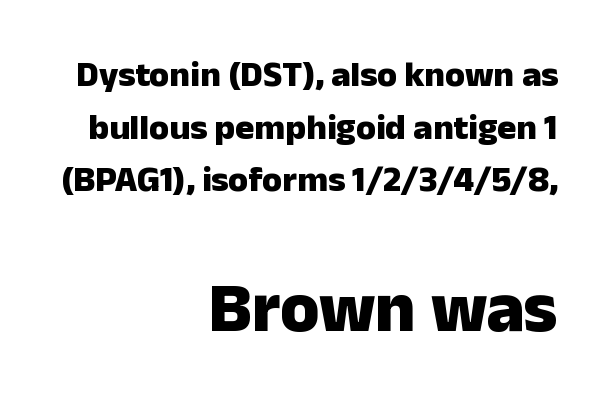
The image shows 71 px heavy sans-serif type, upright; set right-aligned, normal line spacing (1.46x), normal letter spacing, not underlined; the second (bottom) block is 1.97x larger; low stroke contrast and a medium x-height.
